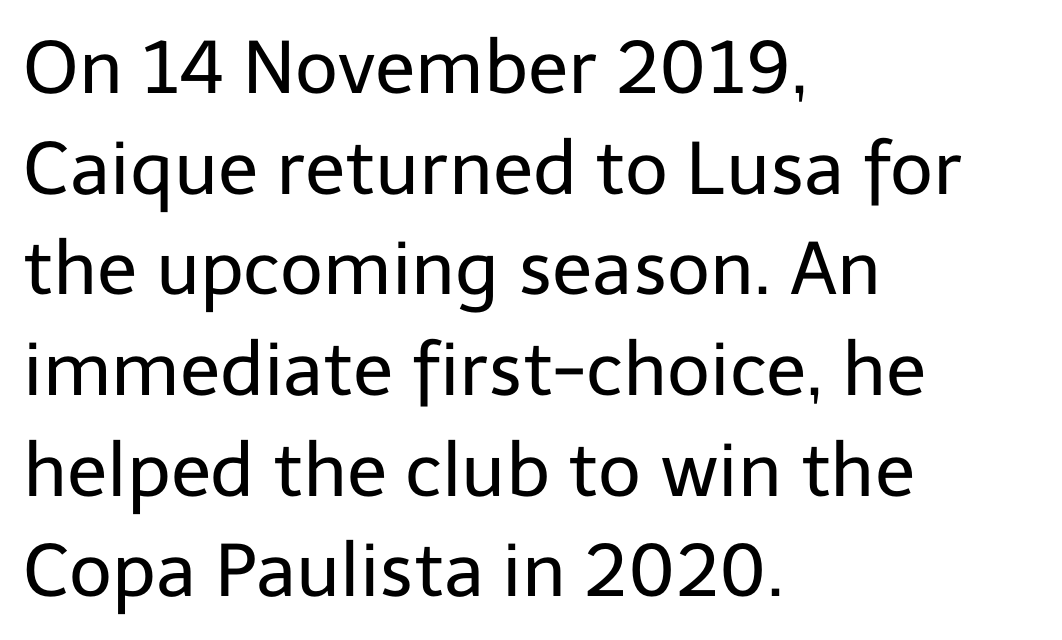
The image shows 74 px regular-weight sans-serif type, upright; set left-aligned, normal line spacing (1.36x), normal letter spacing, not underlined; low stroke contrast and a medium x-height.
